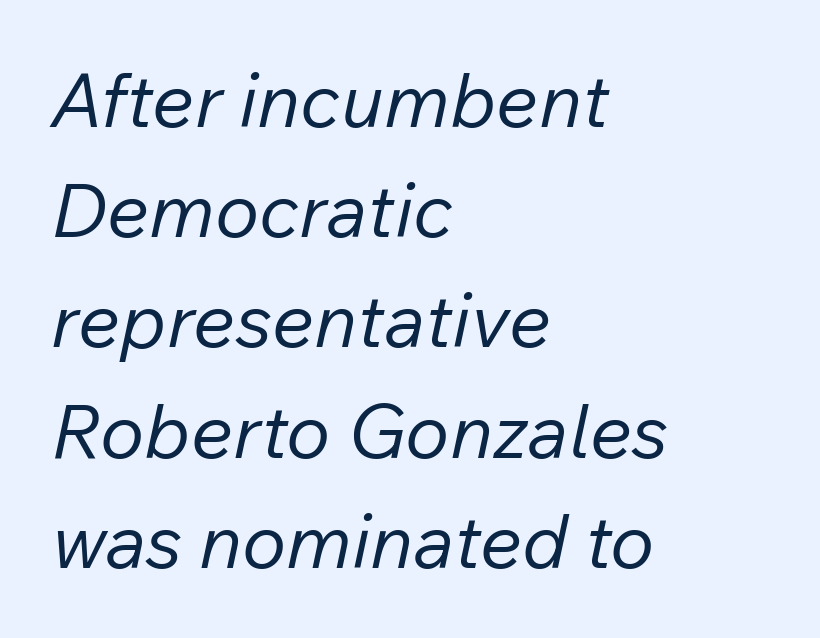
Spacing verdict: proportional, widths tailored to each character. The face looks like a standard text weight, possibly lighter. Descender tails drop into unmarked territory. Caption: multi-line text, flush left, ragged right. The glyphs look as if they've been sheared to an angle. Each new line begins a customary step beneath the previous one.
